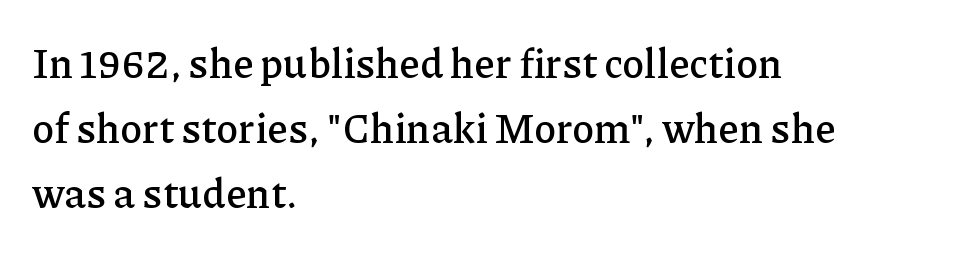
Q: Is the text italic (slanted)? A: No, it is upright.
Q: Is the typeface a serif or a sans-serif typeface? A: Serif.
Q: Is the text underlined? A: No.
Q: How is the paragraph aligned? A: Left-aligned.
Q: Is the spacing between letters normal or unusually wide? A: Normal.
Q: Is the spacing between lines tight, normal or loose? A: Normal.
Q: Width (condensed, normal, or wide)? A: Normal.
Q: Stroke contrast? A: Low.
Q: x-height? A: Medium.
Q: Monospaced? A: No.
